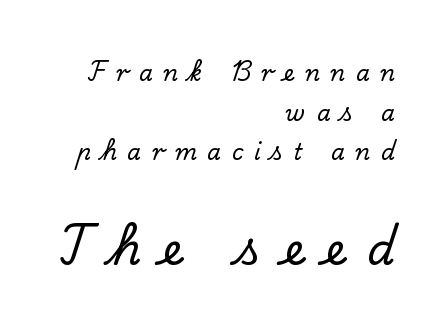
The image shows 44 px serif type; set right-aligned, line spacing 1.8x, unusually wide letter spacing (+0.49 em), not underlined; the second (bottom) block is 2.0x larger; low stroke contrast and a small x-height.
